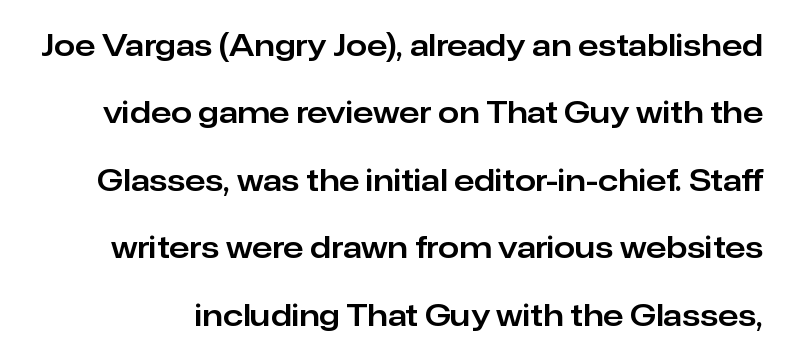
The rendering uses natural spacing where letterforms have individual widths. A typesetter would call this zero additional tracking. Successive baselines arrive slowly, with a big drop between each. The typeface chosen for these lines omits serifs.
